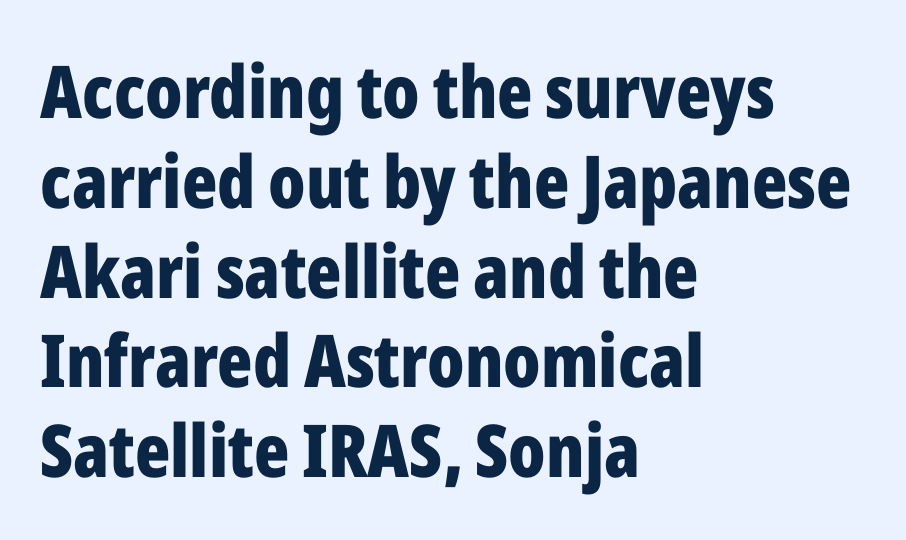
{"serif": "no", "italic": "no", "bold": "yes", "weight": "bold", "width": "condensed", "stroke_contrast": "low", "x_height": "medium", "monospaced": "no", "underline": "no", "align": "left", "line_spacing_ratio": 1.23, "letter_spacing": "normal", "letter_spacing_em": 0.0, "glyph_px": 73}
